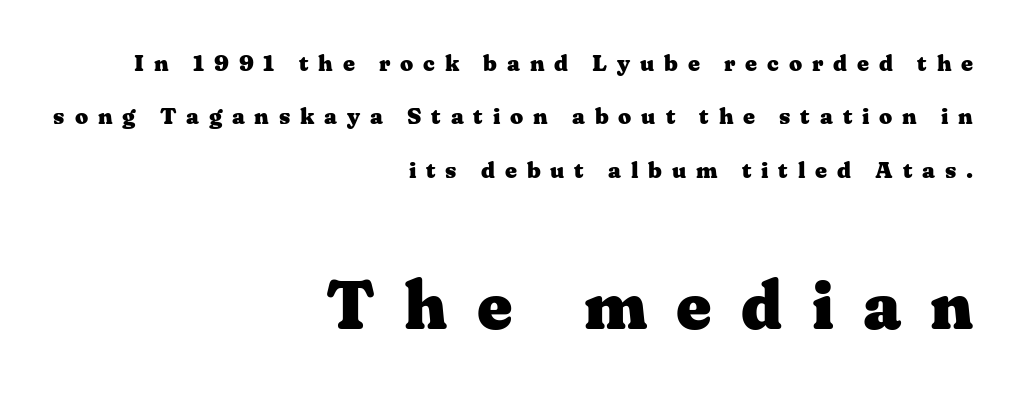
The image shows 68 px heavy, wide serif type, upright; set right-aligned, loose line spacing (2.32x), unusually wide letter spacing (+0.43 em), not underlined; the second (bottom) block is 2.96x larger; medium stroke contrast and a medium x-height.
